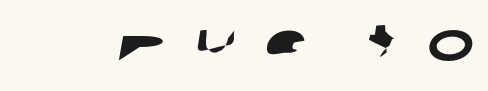
Q: Is the typeface a serif or a sans-serif typeface? A: Sans-serif.
Q: Is the text underlined? A: No.
Q: Is the spacing between letters normal or unusually wide? A: Unusually wide.
Q: Width (condensed, normal, or wide)? A: Wide.
Q: Stroke contrast? A: Low.
Q: x-height? A: Medium.
Q: Monospaced? A: No.
